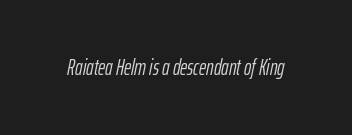
Compared with typical body copy, the letter spacing here is the same. Style check: oblique. Stems here are at most as thick as an everyday book face. Bare-footed words on every line.
